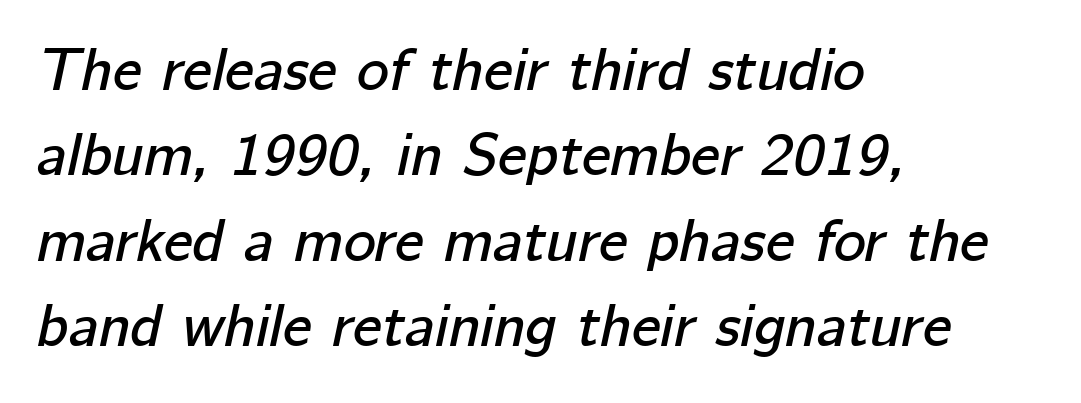
The image shows 61 px text type, italic (leaning right); set left-aligned, normal line spacing (1.4x), normal letter spacing, not underlined; low stroke contrast and a medium x-height.
